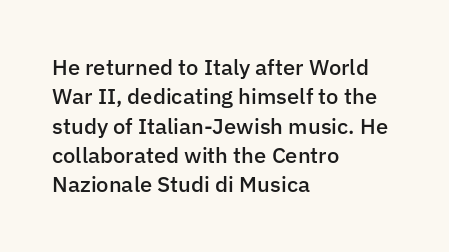
Unmarked baselines from the first word to the last. Does the copy run flush right? No — it runs flush left. Every stem runs plumb, perpendicular to the baseline. Each glyph is drawn with semibold strokes, heavier than normal yet not fully bold. The rendering keeps characters at their native spacing.
